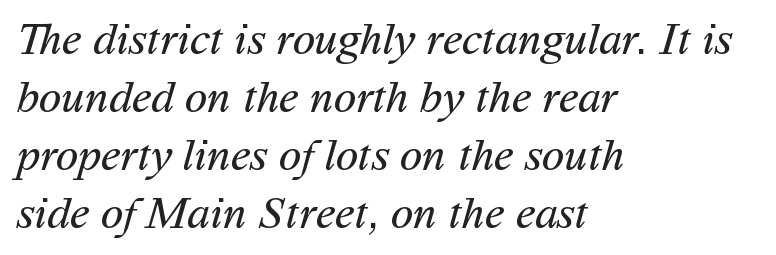
The image shows 46 px regular-weight sans-serif type; set left-aligned, normal line spacing (1.26x), normal letter spacing, not underlined; medium stroke contrast and a medium x-height.
